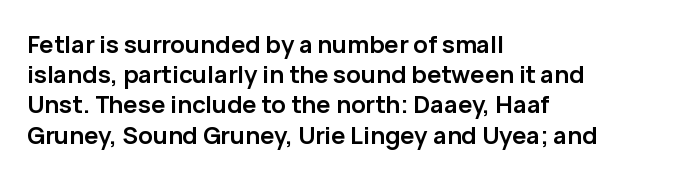
The image shows 24 px bold type, upright; set left-aligned, normal line spacing (1.26x), normal letter spacing, not underlined.
